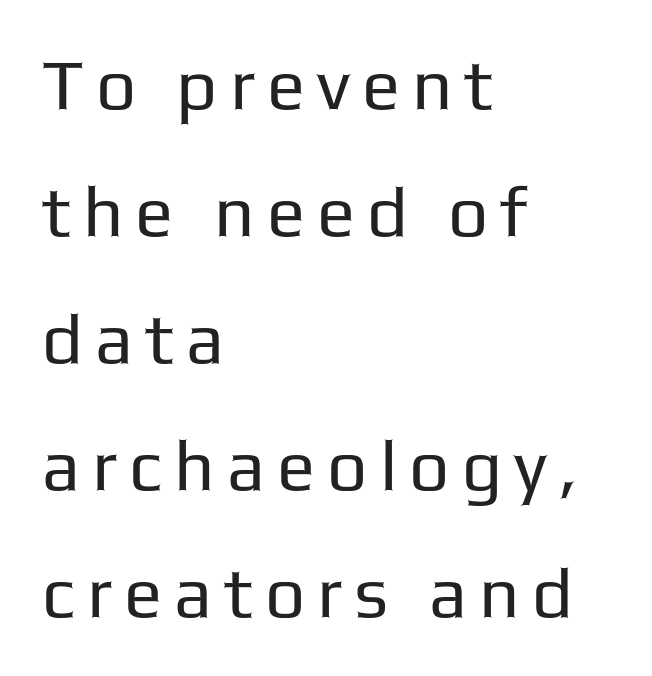
Q: Is the text bold? A: No.
Q: Is the text italic (slanted)? A: No, it is upright.
Q: Is the typeface a serif or a sans-serif typeface? A: Sans-serif.
Q: Is the text underlined? A: No.
Q: How is the paragraph aligned? A: Left-aligned.
Q: Width (condensed, normal, or wide)? A: Normal.
Q: Stroke contrast? A: Low.
Q: x-height? A: Medium.
Q: Monospaced? A: No.
